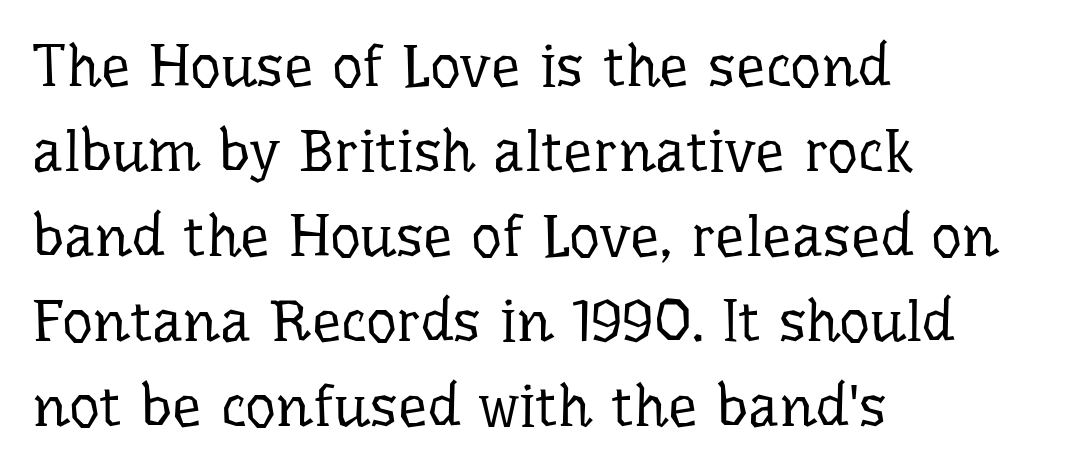
The image shows 59 px regular-weight serif type, upright; set left-aligned, normal line spacing (1.44x), normal letter spacing, not underlined; low stroke contrast and a medium x-height.
